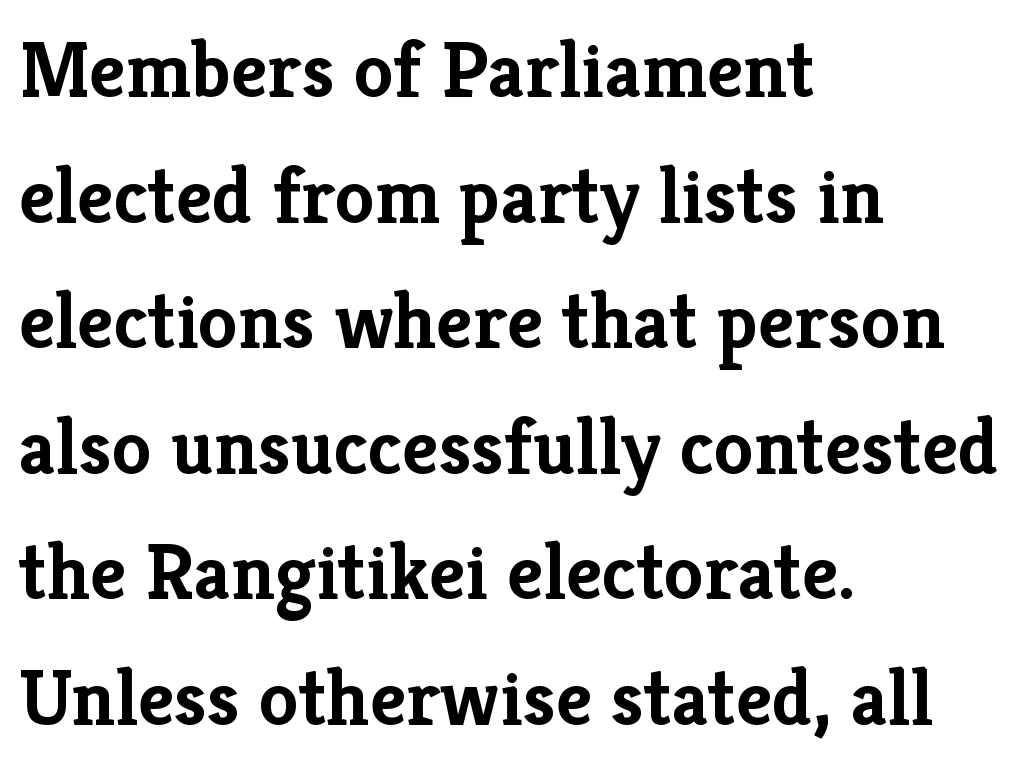
Compared with typical paragraphs, the rows here are spaced about the same. Typeset ragged right — the left edge is the straight one. Does the weight exceed regular? Yes, all the way to bold. No extra tracking has been applied to these lines. Font category for this specimen: serif.
